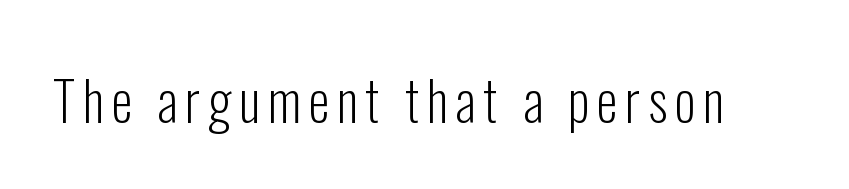
Q: Is the text bold? A: No.
Q: Is the text italic (slanted)? A: No, it is upright.
Q: Is the typeface a serif or a sans-serif typeface? A: Sans-serif.
Q: Is the text underlined? A: No.
Q: Width (condensed, normal, or wide)? A: Condensed.
Q: Stroke contrast? A: Low.
Q: x-height? A: Medium.
Q: Monospaced? A: No.
